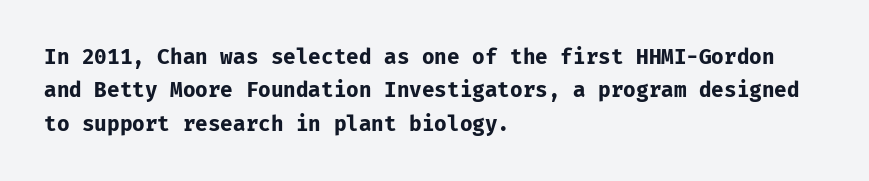
{"italic": "no", "bold": "yes", "underline": "no", "align": "left", "line_spacing": "normal", "line_spacing_ratio": 1.59, "letter_spacing": "normal", "letter_spacing_em": 0.0, "glyph_px": 21}
